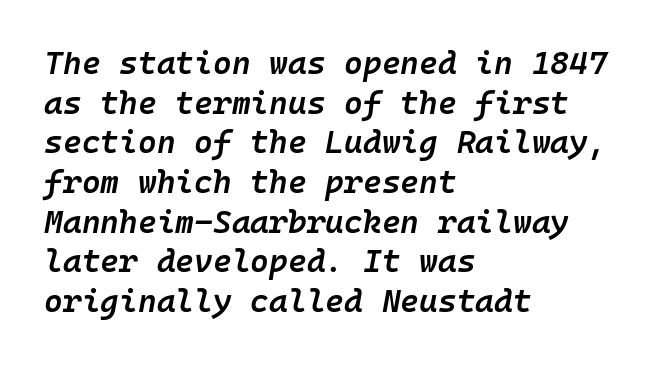
Q: Is the text bold? A: Semi-bold.
Q: Is the text italic (slanted)? A: Yes, it leans right by about 10 degrees.
Q: Is the text underlined? A: No.
Q: How is the paragraph aligned? A: Left-aligned.
Q: Is the spacing between letters normal or unusually wide? A: Normal.
Q: Width (condensed, normal, or wide)? A: Normal.
Q: Stroke contrast? A: Low.
Q: x-height? A: Medium.
Q: Monospaced? A: Yes.
